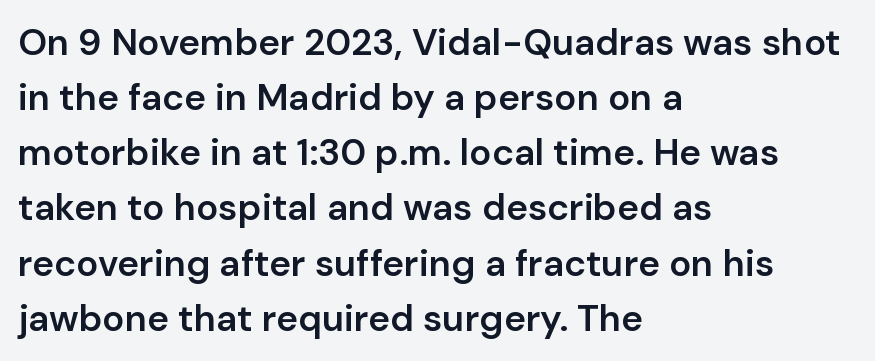
The image shows 37 px semibold sans-serif type, upright; set left-aligned, normal line spacing (1.49x), normal letter spacing, not underlined; low stroke contrast and a medium x-height.
